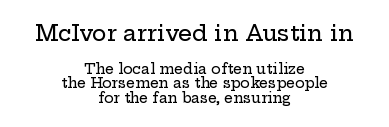
Q: Is the text italic (slanted)? A: No, it is upright.
Q: Is the text underlined? A: No.
Q: How is the paragraph aligned? A: Centered.
Q: Is the spacing between letters normal or unusually wide? A: Normal.
Q: Is the spacing between lines tight, normal or loose? A: Tight.
Q: Which block of text is set in a larger size, the first (top) or the second (bottom)? A: The first (top) one.
